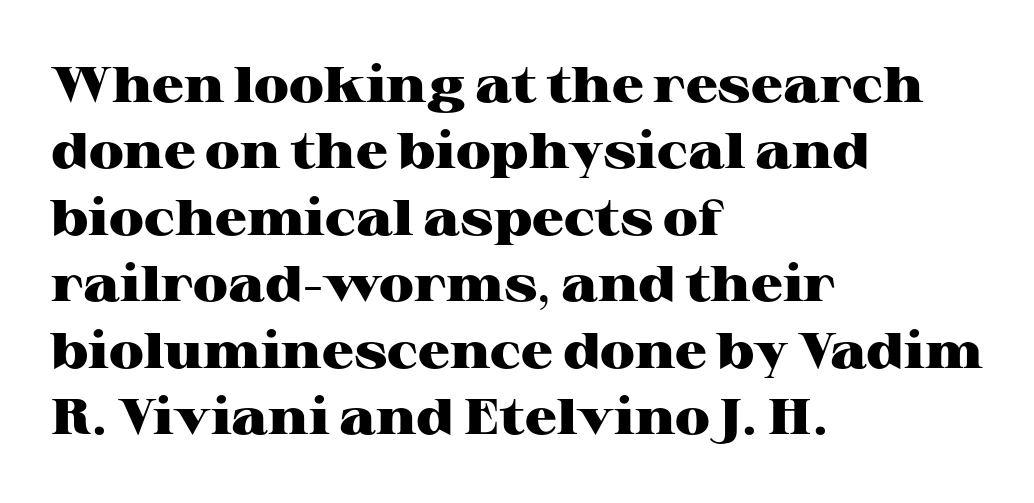
The image shows 50 px heavy, wide serif type, upright; set left-aligned, normal line spacing (1.33x), normal letter spacing, not underlined; high stroke contrast and a medium x-height.
